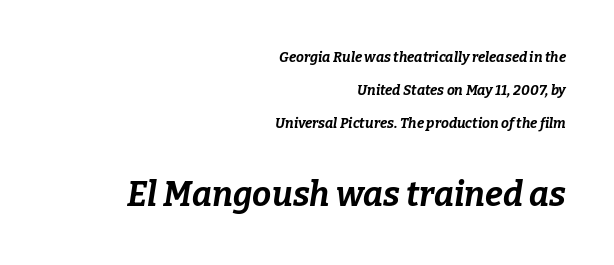
Q: Is the text bold? A: Yes.
Q: Is the text italic (slanted)? A: Yes, it leans right by about 9 degrees.
Q: Is the text underlined? A: No.
Q: How is the paragraph aligned? A: Right-aligned.
Q: Is the spacing between letters normal or unusually wide? A: Normal.
Q: Is the spacing between lines tight, normal or loose? A: Loose.
Q: Which block of text is set in a larger size, the first (top) or the second (bottom)? A: The second (bottom) one.
Q: Width (condensed, normal, or wide)? A: Normal.
Q: Stroke contrast? A: Low.
Q: x-height? A: Medium.
Q: Monospaced? A: No.
